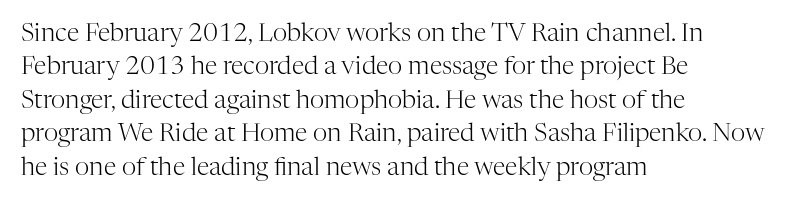
The image shows 25 px text type, upright; set left-aligned, normal line spacing (1.34x), normal letter spacing, not underlined.
